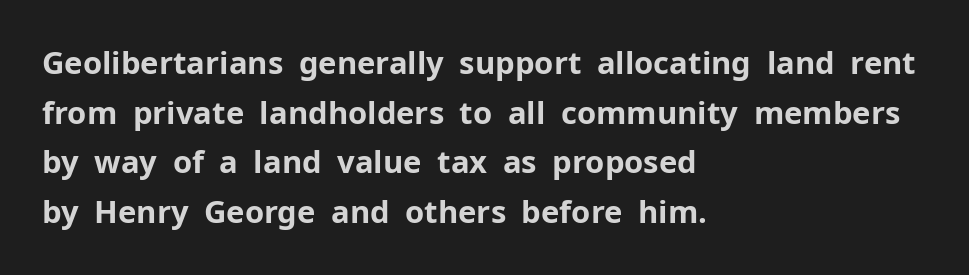
Q: Is the text bold? A: Yes.
Q: Is the text italic (slanted)? A: No, it is upright.
Q: Is the typeface a serif or a sans-serif typeface? A: Sans-serif.
Q: Is the text underlined? A: No.
Q: How is the paragraph aligned? A: Left-aligned.
Q: Is the spacing between letters normal or unusually wide? A: Normal.
Q: Is the spacing between lines tight, normal or loose? A: Normal.
Q: Width (condensed, normal, or wide)? A: Normal.
Q: Stroke contrast? A: Low.
Q: x-height? A: Medium.
Q: Monospaced? A: No.
